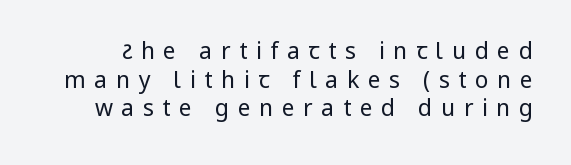
The image shows 23 px text type, upright; set line spacing 1.24x, unusually wide letter spacing (+0.37 em), not underlined.
